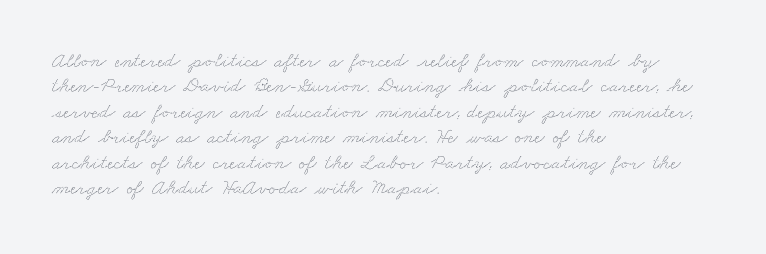
{"underline": "no", "align": "left", "line_spacing_ratio": 1.21, "letter_spacing": "normal", "letter_spacing_em": 0.0, "glyph_px": 21}
